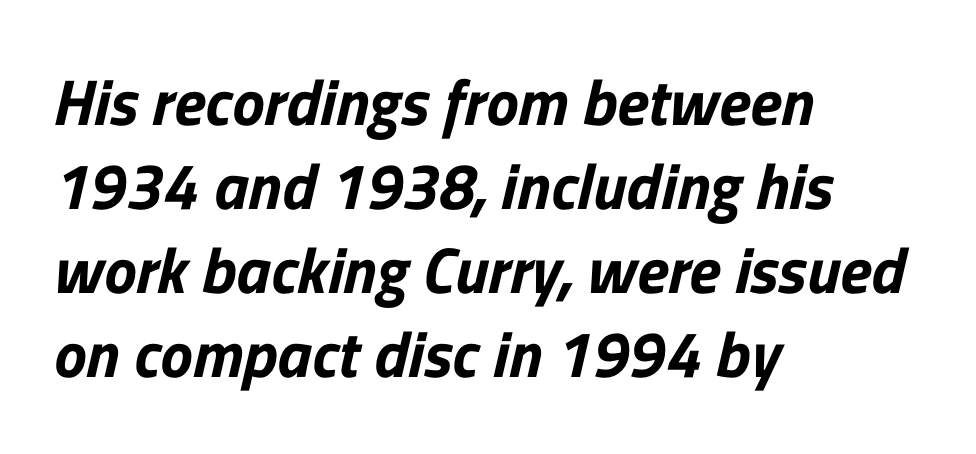
The image shows 65 px sans-serif type; set left-aligned, normal line spacing (1.29x), normal letter spacing, not underlined; low stroke contrast and a medium x-height.
